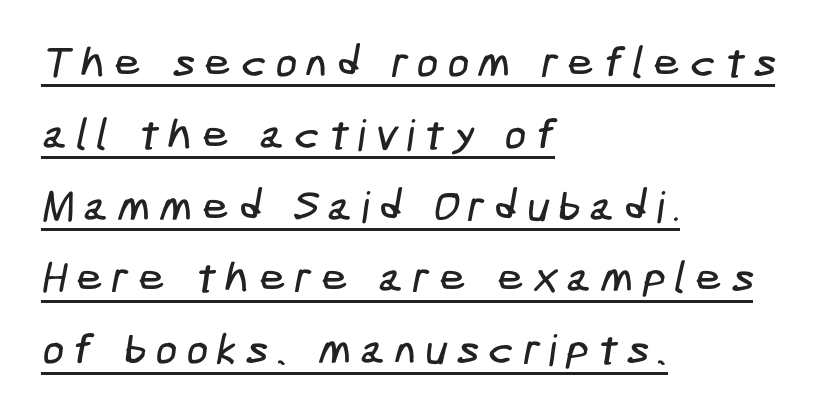
Q: Is the typeface a serif or a sans-serif typeface? A: Sans-serif.
Q: Is the text underlined? A: Yes.
Q: How is the paragraph aligned? A: Left-aligned.
Q: Is the spacing between letters normal or unusually wide? A: Unusually wide.
Q: Is the spacing between lines tight, normal or loose? A: Normal.
Q: Width (condensed, normal, or wide)? A: Condensed.
Q: Stroke contrast? A: Low.
Q: x-height? A: Medium.
